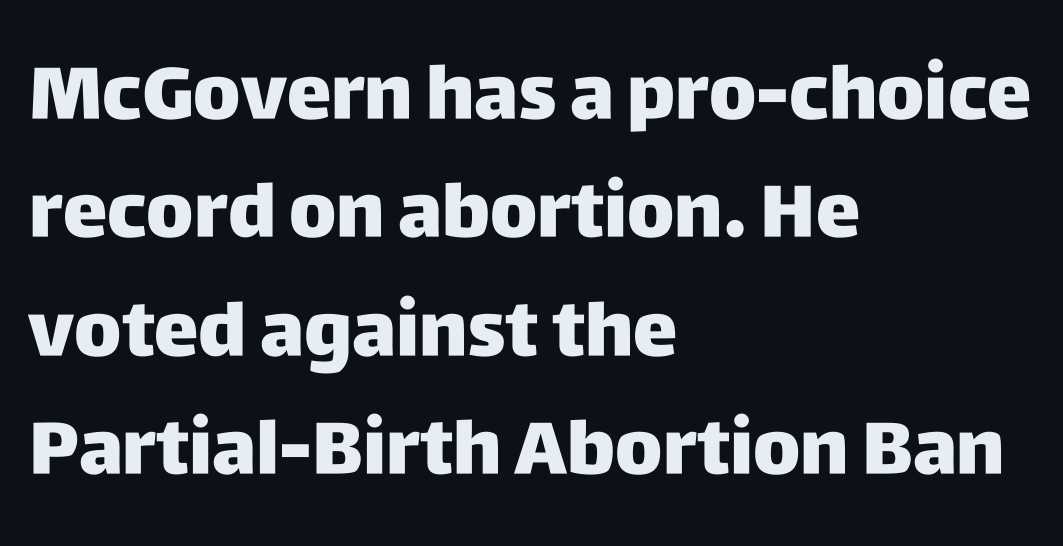
A typesetter would label this face a sans. Each glyph is drawn with heavy, bold strokes. Notice how the passage keeps a crisp vertical edge on the left only. Think of a printed novel: that variable character pitch is what you see here. Inter-character spacing is left at the font's built-in metrics.
